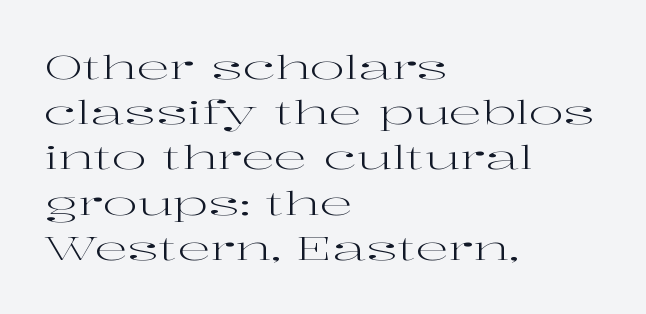
The strip under each line holds only bare page. Check where the strokes stop: tiny serifs finish them off. Visually the block forms a straight wall on the left and a jagged coastline on the right. Caption: standard tracking, unaltered. Posture: straight, roman, zero tilt. Stems here are at most as thick as an everyday book face.
